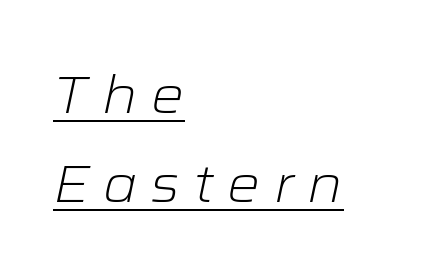
The image shows 52 px light, wide type, italic (leaning right); set left-aligned, line spacing 1.71x, unusually wide letter spacing (+0.26 em), underlined; low stroke contrast and a medium x-height.
